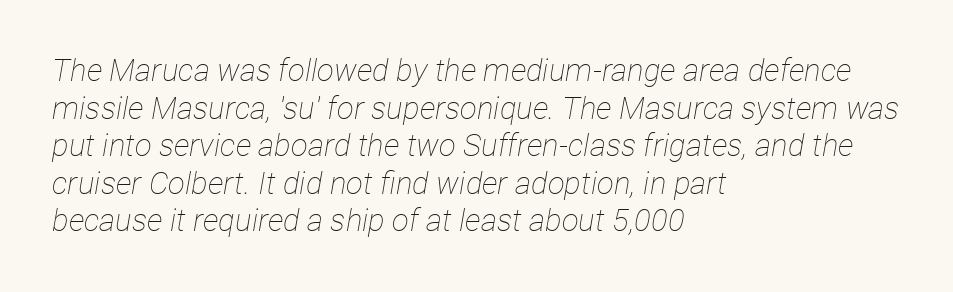
Characters follow at the spacing the type designer built in. Looking at the ascenders, they clearly lean. The lines in this sample share a left origin and differ only in where they stop. Varying glyph widths throughout — classic text-font behaviour. Quick note: underline off.
